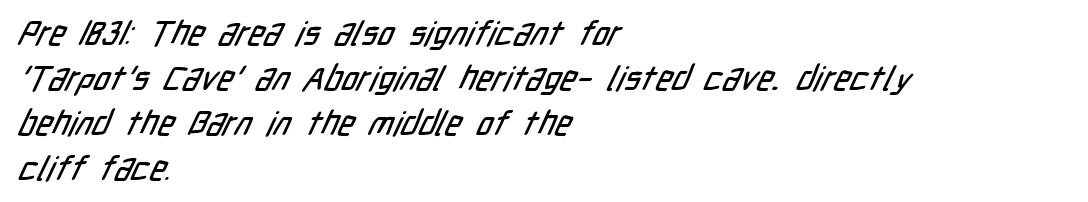
Q: Is the typeface a serif or a sans-serif typeface? A: Sans-serif.
Q: Is the text underlined? A: No.
Q: How is the paragraph aligned? A: Left-aligned.
Q: Is the spacing between letters normal or unusually wide? A: Normal.
Q: Is the spacing between lines tight, normal or loose? A: Normal.
Q: Width (condensed, normal, or wide)? A: Condensed.
Q: Stroke contrast? A: Low.
Q: x-height? A: Medium.
Q: Monospaced? A: No.
